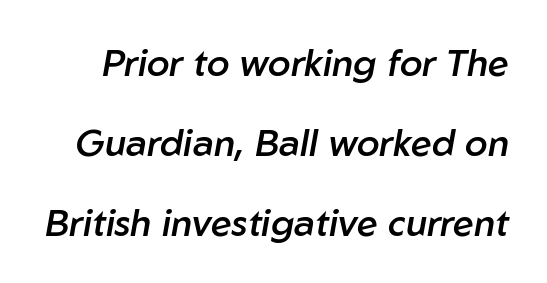
Line spacing here is loose. The space directly below the letters is spotless. The letters are slanted; this is an italic face. The passage shown is semibold, sitting just below true bold.
